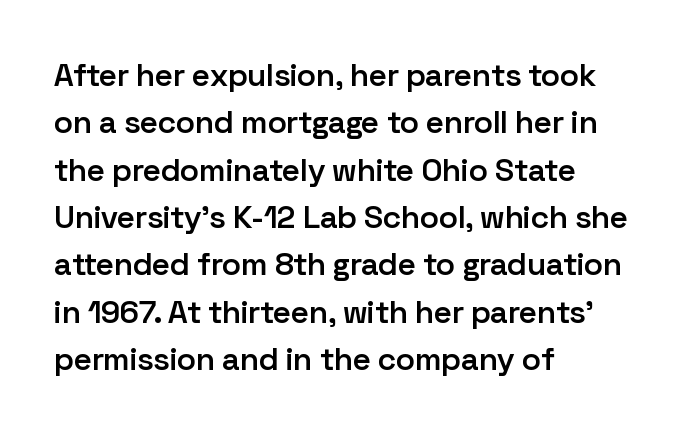
The image shows 32 px semibold sans-serif type, upright; set left-aligned, normal line spacing (1.48x), normal letter spacing, not underlined; low stroke contrast and a medium x-height.
